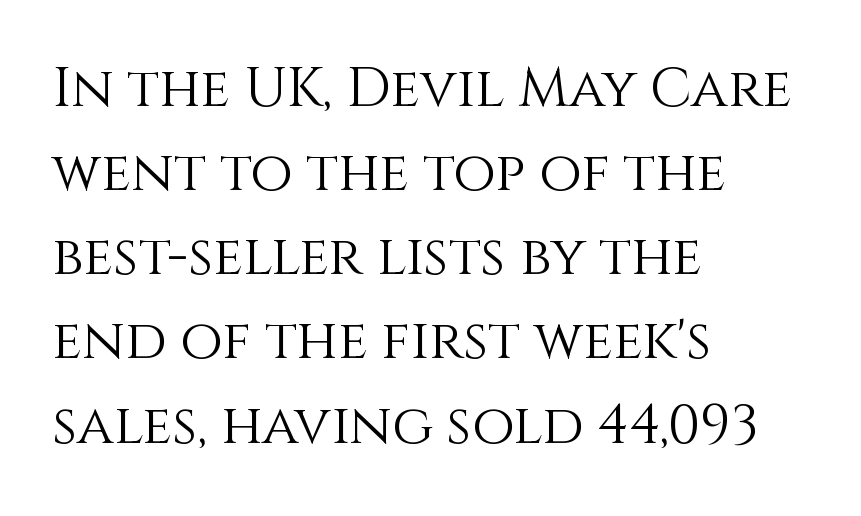
The image shows 55 px light type, upright; set left-aligned, normal line spacing (1.53x), normal letter spacing, not underlined; medium stroke contrast and a large x-height.
